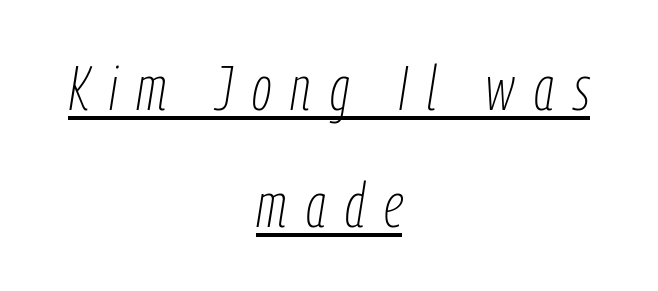
{"italic": "yes", "lean": "right", "slant_degrees": 9, "bold": "no", "weight": "thin", "width": "condensed", "stroke_contrast": "low", "x_height": "medium", "monospaced": "no", "underline": "yes", "align": "center", "line_spacing_ratio": 1.88, "letter_spacing": "wide", "letter_spacing_em": 0.31, "glyph_px": 62}
